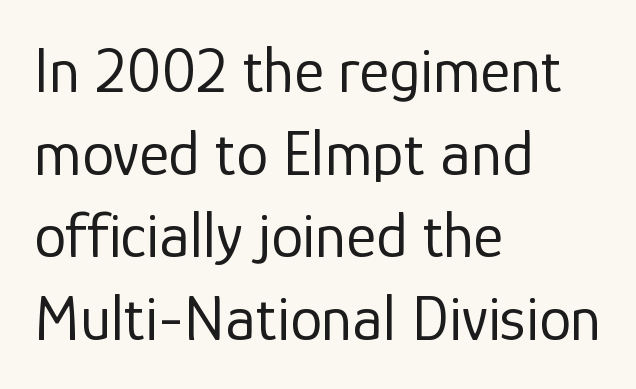
Looks like regular typesetting: each glyph gets only the width it needs. Tall strokes in this sample are plumb rather than angled. Any mark beneath the type? The region is blank. Normally led — the rows are evenly, conventionally spaced. The font sits on the lighter half of the weight spectrum, regular included. You could call the tracking neutral — neither tight nor loose.
